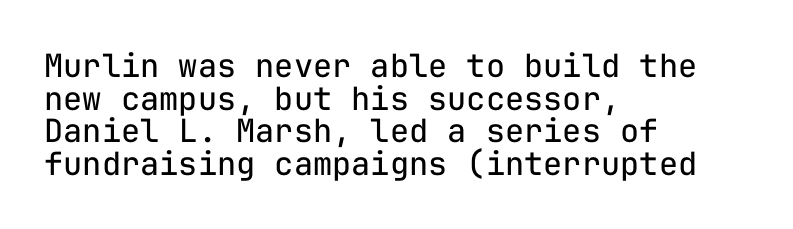
The image shows 32 px regular-weight sans-serif type, upright, monospaced; set left-aligned, tight line spacing (1.02x), normal letter spacing, not underlined; low stroke contrast and a medium x-height.
